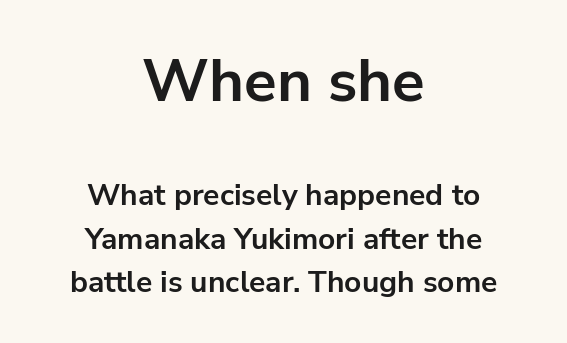
How are the letters spaced? Ordinarily, with no added tracking. In terms of posture, this sample is upright. Short and long lines alike share a common midpoint. Quick note: interline space is typical. Which chunk is bigger? The first one — the top block dwarfs the bottom.
